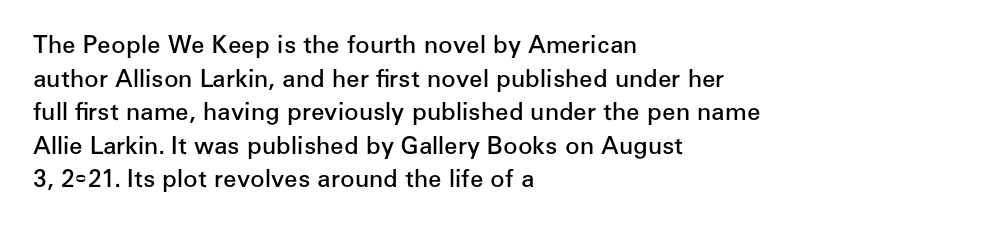
{"italic": "no", "bold": "semi", "underline": "no", "align": "left", "line_spacing": "normal", "line_spacing_ratio": 1.4, "letter_spacing": "normal", "letter_spacing_em": 0.0, "glyph_px": 24}
